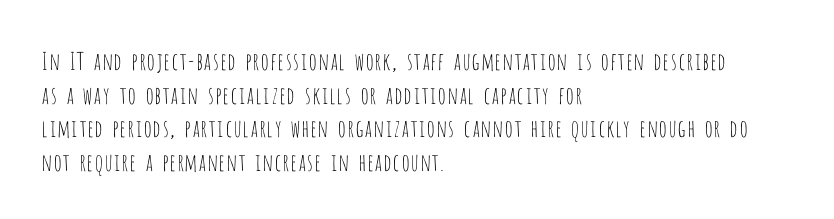
Q: Is the text bold? A: No.
Q: Is the text italic (slanted)? A: No, it is upright.
Q: Is the text underlined? A: No.
Q: How is the paragraph aligned? A: Left-aligned.
Q: Is the spacing between letters normal or unusually wide? A: Normal.
Q: Is the spacing between lines tight, normal or loose? A: Normal.
